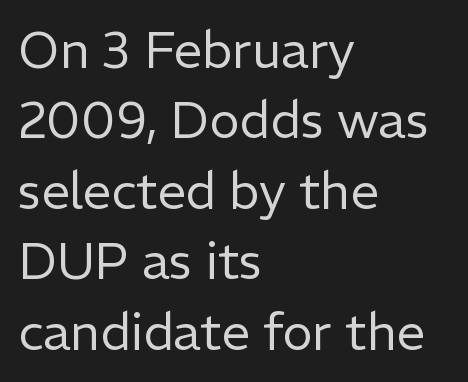
The font's upright variant was chosen for this text. Casual observation: everything's shoved over to the left. The passage shown is typed in a proportional face where columns would drift. No extra tracking has been applied to these lines.
